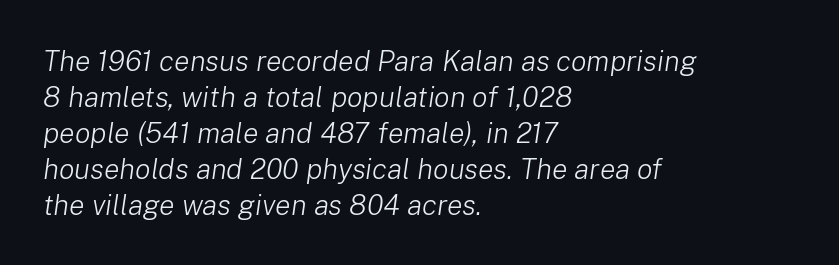
Q: Is the text bold? A: No.
Q: Is the text italic (slanted)? A: Yes, it leans right by about 8 degrees.
Q: Is the text underlined? A: No.
Q: How is the paragraph aligned? A: Left-aligned.
Q: Is the spacing between letters normal or unusually wide? A: Normal.
Q: Width (condensed, normal, or wide)? A: Normal.
Q: Stroke contrast? A: Low.
Q: x-height? A: Medium.
Q: Monospaced? A: No.
